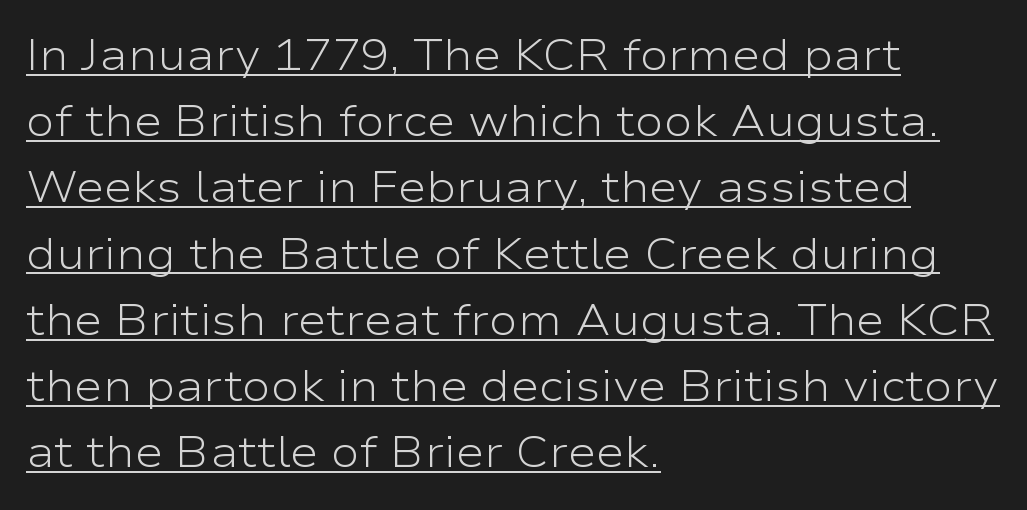
{"serif": "no", "italic": "no", "bold": "no", "weight": "light", "width": "wide", "stroke_contrast": "low", "x_height": "medium", "monospaced": "no", "underline": "yes", "align": "left", "line_spacing": "normal", "line_spacing_ratio": 1.54, "letter_spacing": "normal", "letter_spacing_em": 0.0, "glyph_px": 43}
